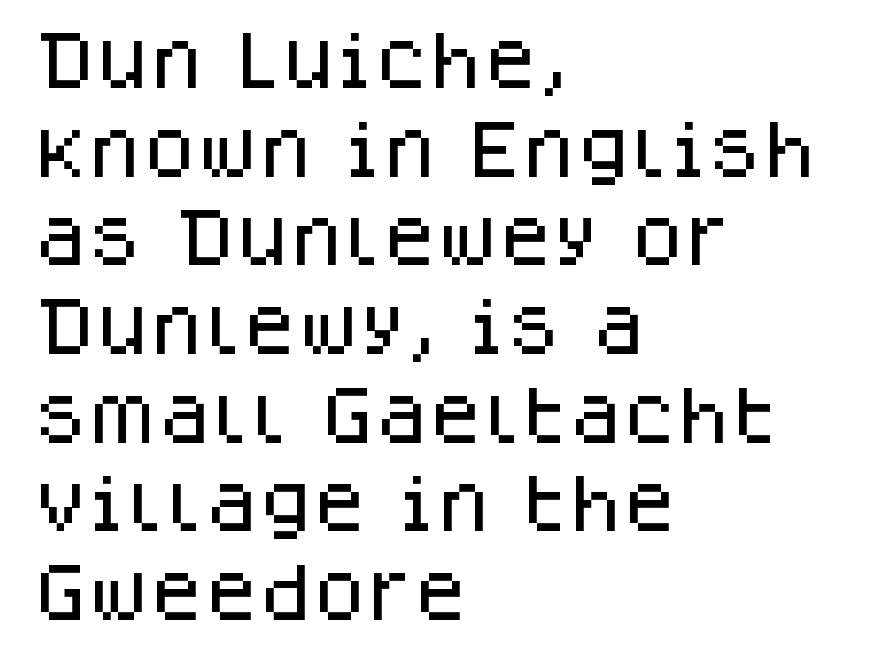
{"serif": "no", "italic": "no", "width": "normal", "stroke_contrast": "low", "x_height": "large", "monospaced": "no", "underline": "no", "align": "left", "line_spacing": "normal", "line_spacing_ratio": 1.43, "letter_spacing": "normal", "letter_spacing_em": 0.0, "glyph_px": 62}
